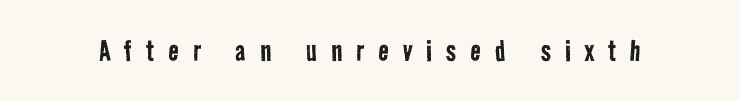
{"serif": "no", "bold": "no", "weight": "regular", "width": "condensed", "stroke_contrast": "low", "x_height": "medium", "monospaced": "no", "underline": "no", "letter_spacing": "wide", "letter_spacing_em": 0.41, "glyph_px": 35}
